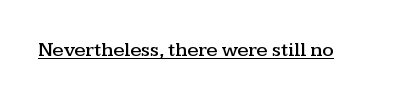
{"italic": "no", "underline": "yes", "letter_spacing": "normal", "letter_spacing_em": 0.0, "glyph_px": 20}
